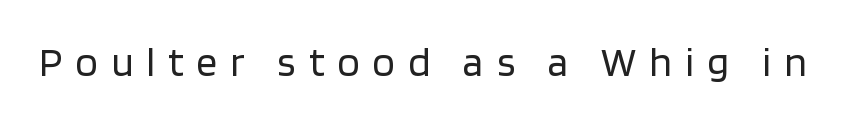
Nope, not italic — everything's standing straight. Proportional: the letters do not fall into vertical columns. Loose tracking; the words dissolve into strings of separated letters. Letterform terminals end flat and unadorned throughout the passage.
